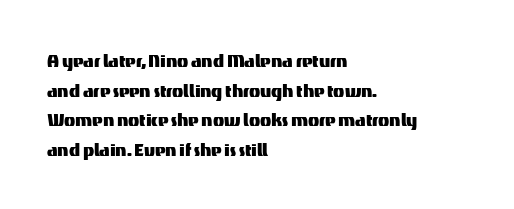
Descenders are the only things crossing below the line. A classic flush-left, rag-right setting is used for this passage. Upright lettering throughout. Quick note: interline space is typical. Letter spacing: default.
